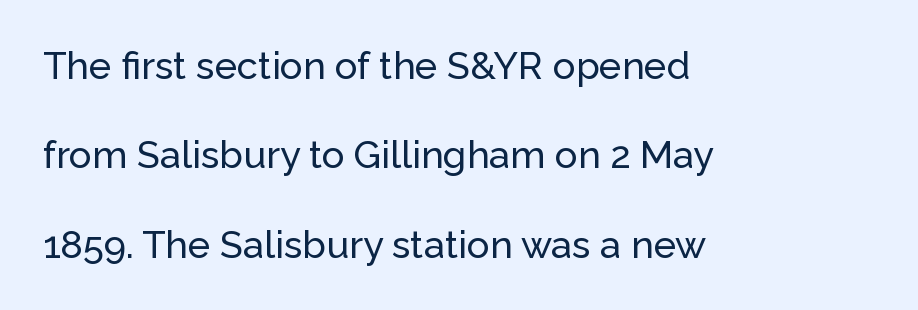
The image shows 38 px sans-serif type, upright; set left-aligned, loose line spacing (2.35x), normal letter spacing, not underlined; low stroke contrast and a medium x-height.
